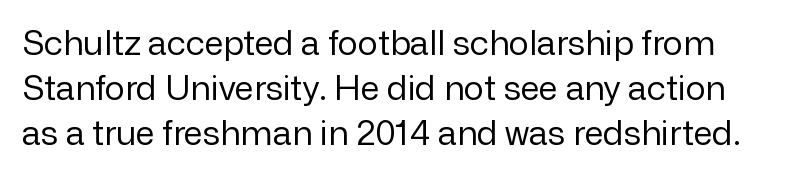
You can tell from the bare stems that sans-serif type was used. The letters stand upright; this is a roman face. Think of a printed novel: that variable character pitch is what you see here. Type without underlining. The weight would be labelled regular, book, light, or lighter still. Reading down the column, the eye jumps a familiar distance to each next line.
